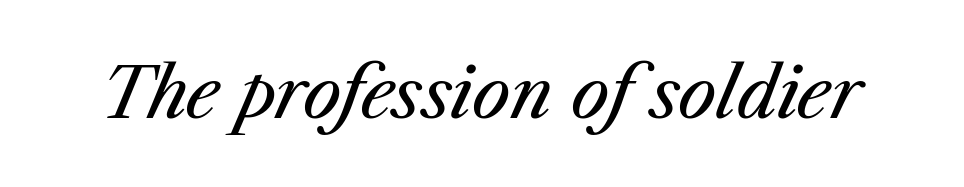
Proportional: the letters do not fall into vertical columns. Quick note: italic. Counters stay open thanks to moderate or lighter strokes. Unmarked baselines from the first word to the last. The passage shown has conventional tracking throughout.
